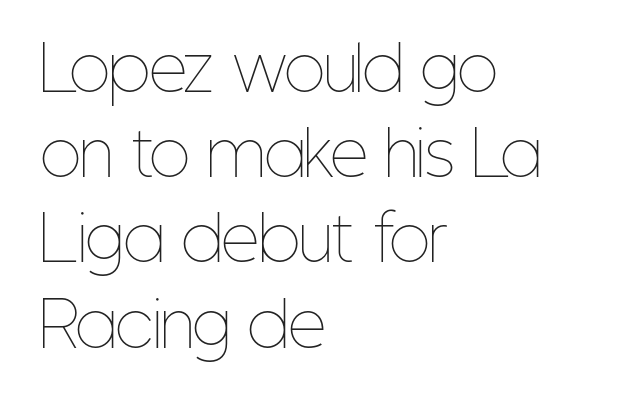
The image shows 60 px thin, condensed type, upright; set left-aligned, normal line spacing (1.42x), normal letter spacing, not underlined; low stroke contrast and a medium x-height.
